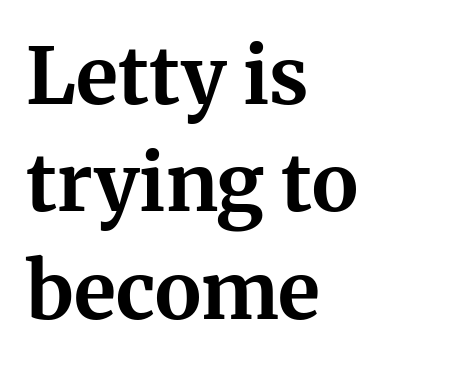
This is serif lettering, the kind often seen in printed books. Lines of text with bare space underneath. The passage shown is typed in a proportional face where columns would drift. A typesetter would mark this as roman, not italic.
